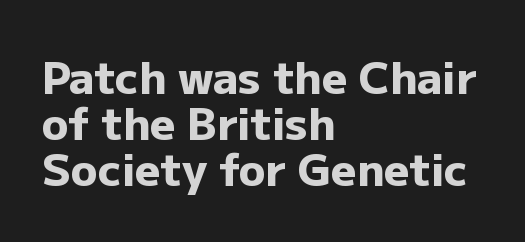
This sample uses plain, unmodified letter spacing. Spacing verdict: proportional, widths tailored to each character. The passage shown is emphatically bold. Check where the strokes stop: nothing finishes them off — pure sans.
